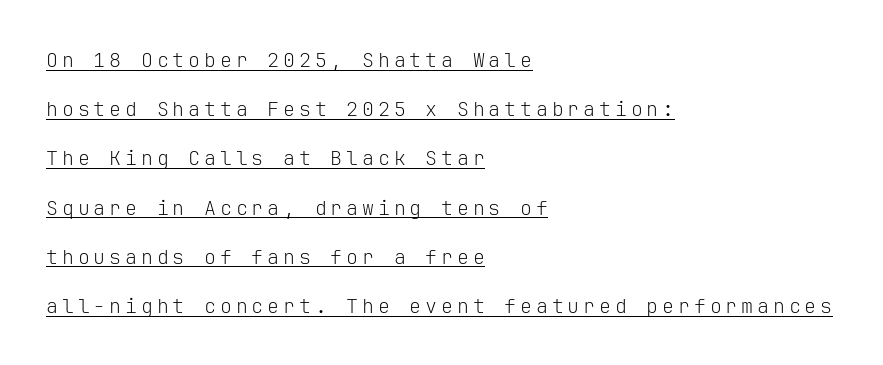
{"italic": "no", "bold": "no", "underline": "yes", "align": "left", "line_spacing": "loose", "line_spacing_ratio": 2.46, "glyph_px": 20}
